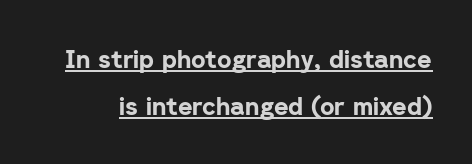
The image shows 25 px bold type, upright; set loose line spacing (1.9x), normal letter spacing, underlined.
